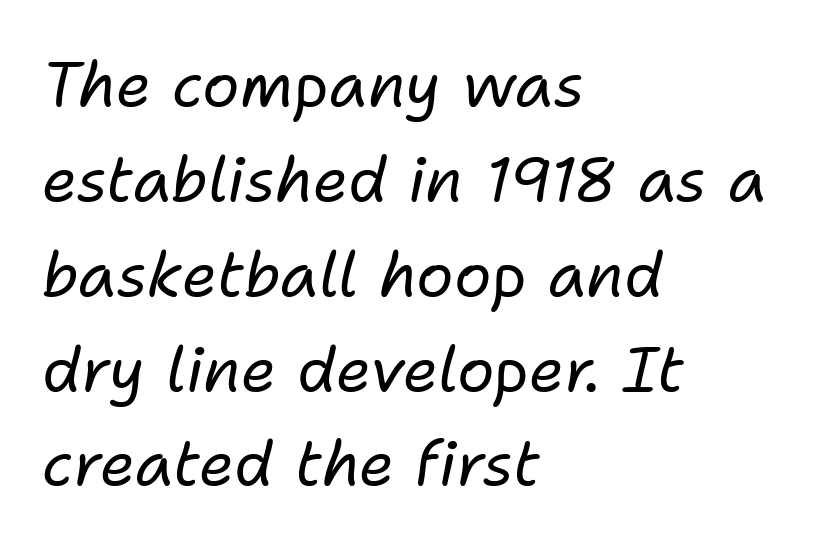
The image shows 62 px regular-weight type, italic (leaning right); set left-aligned, normal line spacing (1.53x), normal letter spacing, not underlined; low stroke contrast and a medium x-height.
